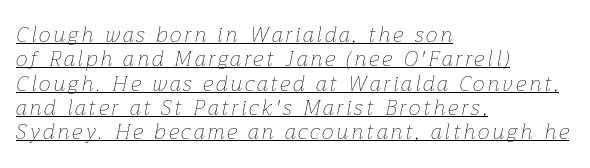
The image shows 21 px text type, italic (leaning right); set left-aligned, line spacing 1.16x, underlined.
